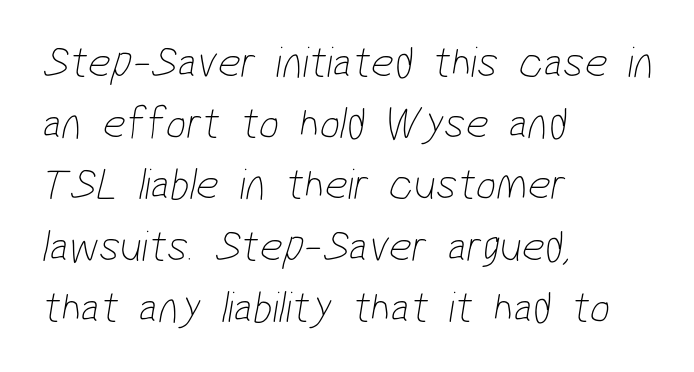
The image shows 45 px thin, condensed sans-serif type; set left-aligned, normal line spacing (1.36x), normal letter spacing, not underlined; low stroke contrast and a medium x-height.
